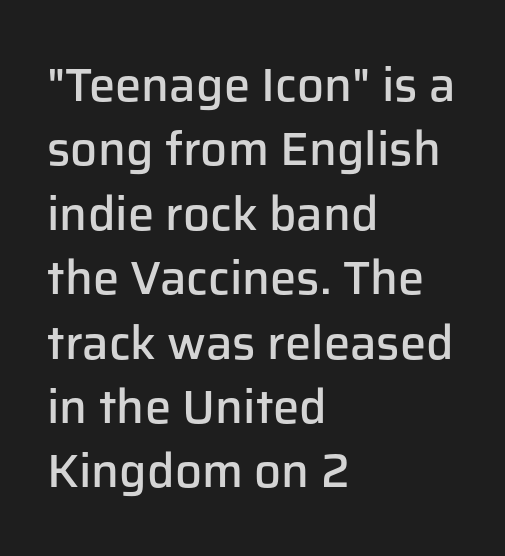
This is the in-between weight designers call semibold or demi. The compositor pushed each line to the left boundary. This rendering employs a face without finishing strokes, i.e., a sans-serif. Honestly, there is no underline to notice here at all. The letterforms sit shoulder to shoulder at normal distance. Do the letters lean? They stand straight.
